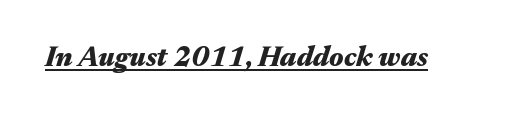
{"italic": "yes", "lean": "right", "slant_degrees": 17, "bold": "yes", "weight": "heavy", "width": "wide", "stroke_contrast": "medium", "x_height": "medium", "monospaced": "no", "underline": "yes", "letter_spacing": "normal", "letter_spacing_em": 0.0, "glyph_px": 28}
